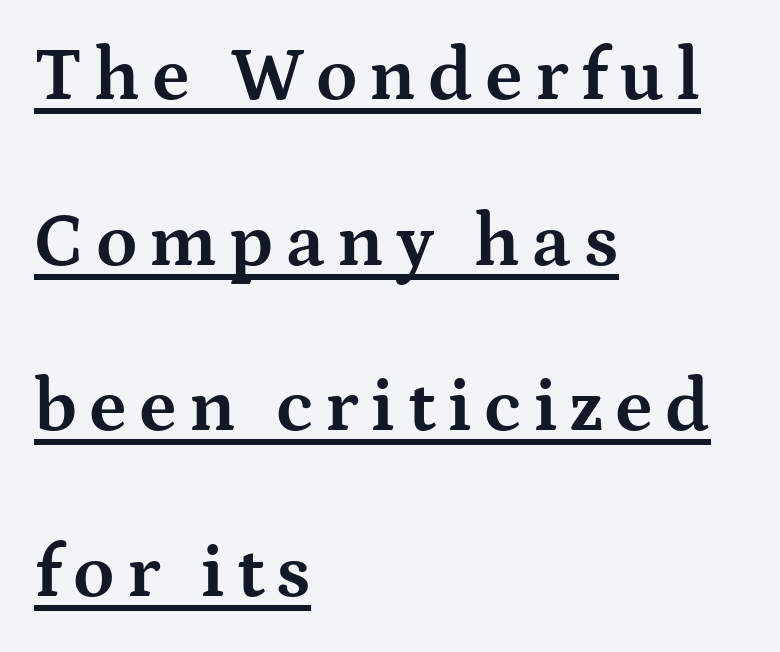
Q: Is the text bold? A: Yes.
Q: Is the text italic (slanted)? A: No, it is upright.
Q: Is the typeface a serif or a sans-serif typeface? A: Serif.
Q: Is the text underlined? A: Yes.
Q: How is the paragraph aligned? A: Left-aligned.
Q: Is the spacing between lines tight, normal or loose? A: Loose.
Q: Width (condensed, normal, or wide)? A: Wide.
Q: Stroke contrast? A: Medium.
Q: x-height? A: Medium.
Q: Monospaced? A: No.
